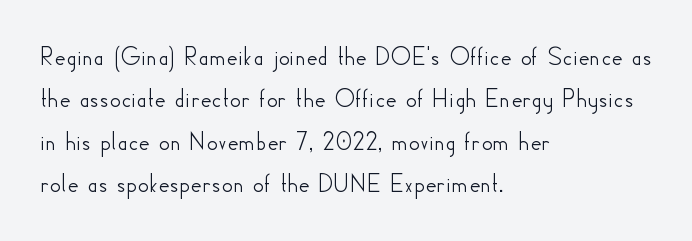
Successive baselines arrive at the customary interval. Tall strokes in this sample are plumb rather than angled. Where is the straight margin? On the left. Lines of text with bare space underneath. Each word holds together tightly as a unit, with standard inter-letter gaps.
